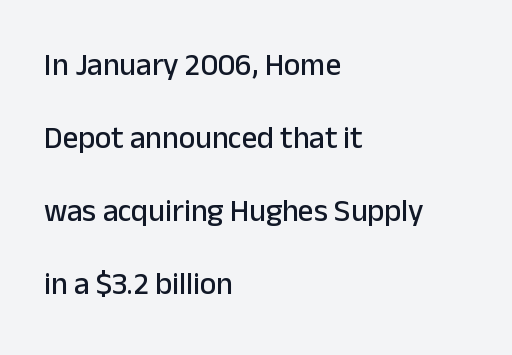
{"serif": "no", "italic": "no", "width": "normal", "stroke_contrast": "low", "x_height": "medium", "monospaced": "no", "underline": "no", "align": "left", "line_spacing": "loose", "line_spacing_ratio": 2.35, "letter_spacing": "normal", "letter_spacing_em": 0.0, "glyph_px": 31}
